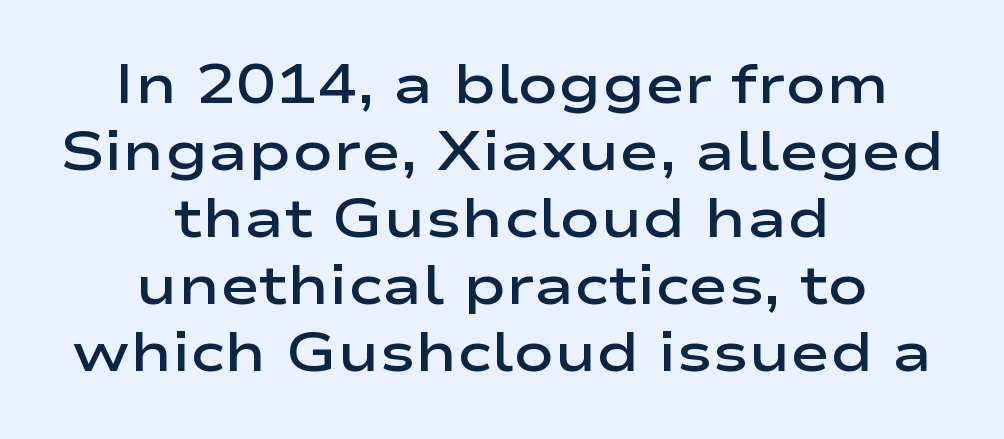
Q: Is the text bold? A: Semi-bold.
Q: Is the text italic (slanted)? A: No, it is upright.
Q: Is the typeface a serif or a sans-serif typeface? A: Sans-serif.
Q: Is the text underlined? A: No.
Q: How is the paragraph aligned? A: Centered.
Q: Is the spacing between letters normal or unusually wide? A: Normal.
Q: Width (condensed, normal, or wide)? A: Wide.
Q: Stroke contrast? A: Low.
Q: x-height? A: Medium.
Q: Monospaced? A: No.
